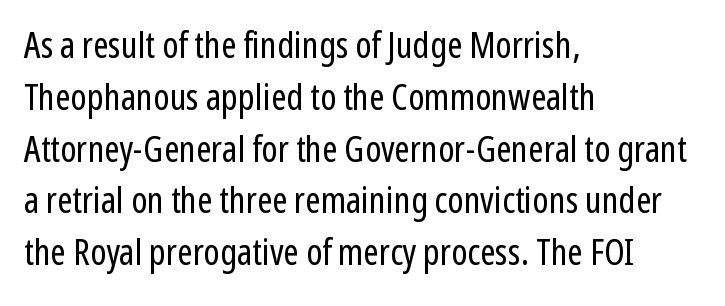
{"serif": "no", "italic": "no", "bold": "no", "weight": "regular", "width": "condensed", "stroke_contrast": "low", "x_height": "medium", "monospaced": "no", "underline": "no", "align": "left", "line_spacing": "normal", "line_spacing_ratio": 1.4, "letter_spacing": "normal", "letter_spacing_em": 0.0, "glyph_px": 37}
